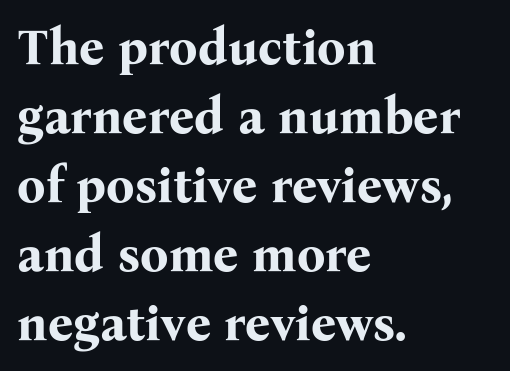
Q: Is the text bold? A: Yes.
Q: Is the text italic (slanted)? A: No, it is upright.
Q: Is the typeface a serif or a sans-serif typeface? A: Serif.
Q: Is the text underlined? A: No.
Q: How is the paragraph aligned? A: Left-aligned.
Q: Is the spacing between letters normal or unusually wide? A: Normal.
Q: Is the spacing between lines tight, normal or loose? A: Normal.
Q: Width (condensed, normal, or wide)? A: Normal.
Q: Stroke contrast? A: Medium.
Q: x-height? A: Medium.
Q: Monospaced? A: No.
